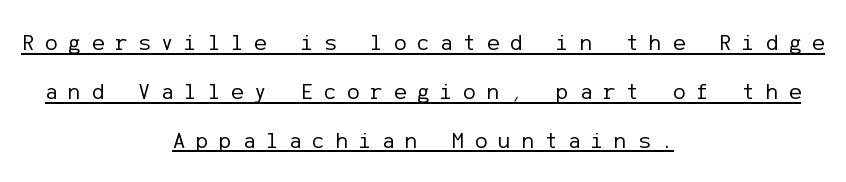
These lines have a slow, spaced-out rhythm from letter to letter. In terms of posture, this sample is upright. Ink coverage per letter is moderate at most. Quick note: interline space is abundant. Underline: present. Centered paragraph, ragged on both sides.
